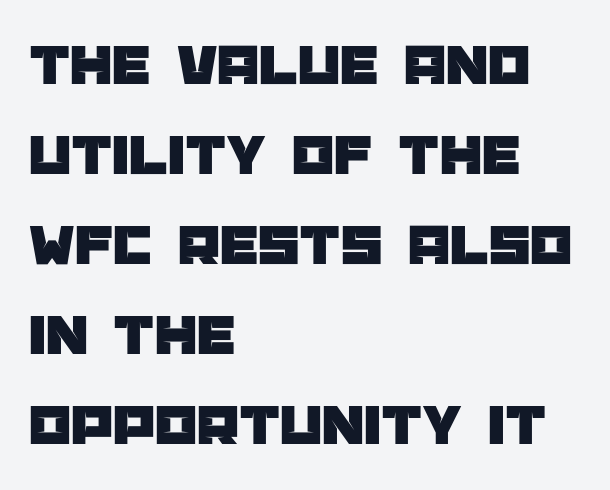
{"serif": "no", "italic": "no", "width": "normal", "stroke_contrast": "low", "x_height": "large", "monospaced": "no", "underline": "no", "align": "left", "line_spacing": "normal", "line_spacing_ratio": 1.5, "letter_spacing": "normal", "letter_spacing_em": 0.0, "glyph_px": 60}
